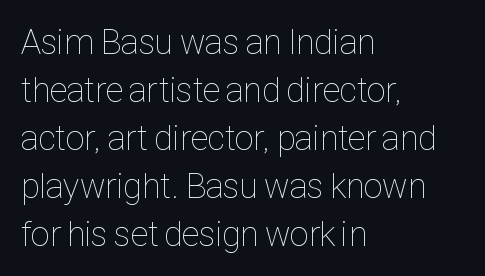
Q: Is the text bold? A: No.
Q: Is the text italic (slanted)? A: No, it is upright.
Q: Is the text underlined? A: No.
Q: How is the paragraph aligned? A: Left-aligned.
Q: Is the spacing between letters normal or unusually wide? A: Normal.
Q: Is the spacing between lines tight, normal or loose? A: Normal.
Q: Width (condensed, normal, or wide)? A: Condensed.
Q: Stroke contrast? A: Low.
Q: x-height? A: Medium.
Q: Monospaced? A: No.
